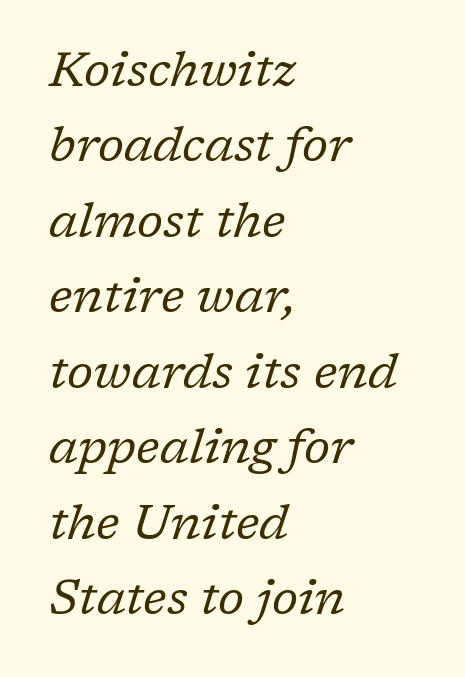
{"serif": "yes", "italic": "yes", "lean": "right", "slant_degrees": 17, "bold": "no", "weight": "regular", "width": "normal", "stroke_contrast": "low", "x_height": "medium", "monospaced": "no", "underline": "no", "align": "left", "line_spacing": "normal", "line_spacing_ratio": 1.54, "letter_spacing": "normal", "letter_spacing_em": 0.0, "glyph_px": 49}
